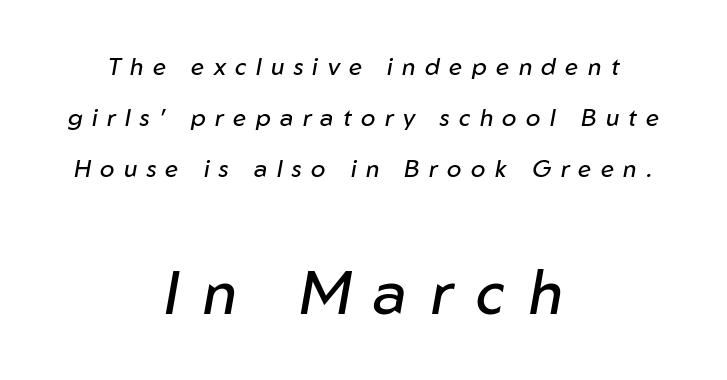
Q: Is the text bold? A: No.
Q: Is the text italic (slanted)? A: Yes, it leans right by about 10 degrees.
Q: Is the text underlined? A: No.
Q: How is the paragraph aligned? A: Centered.
Q: Is the spacing between letters normal or unusually wide? A: Unusually wide.
Q: Is the spacing between lines tight, normal or loose? A: Loose.
Q: Which block of text is set in a larger size, the first (top) or the second (bottom)? A: The second (bottom) one.
Q: Width (condensed, normal, or wide)? A: Normal.
Q: Stroke contrast? A: Low.
Q: x-height? A: Medium.
Q: Monospaced? A: No.
